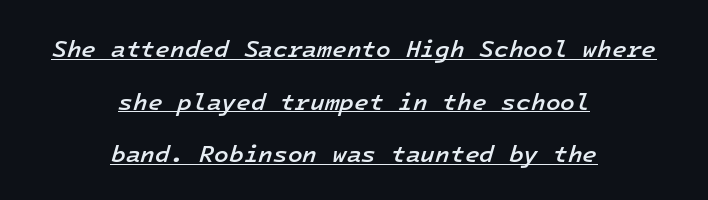
Q: Is the text bold? A: Semi-bold.
Q: Is the text italic (slanted)? A: Yes, it leans right by about 16 degrees.
Q: Is the text underlined? A: Yes.
Q: How is the paragraph aligned? A: Centered.
Q: Is the spacing between letters normal or unusually wide? A: Normal.
Q: Is the spacing between lines tight, normal or loose? A: Loose.
